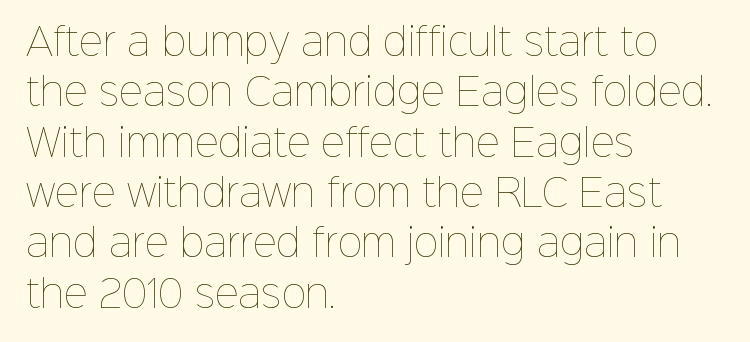
The image shows 37 px thin type, upright; set left-aligned, normal line spacing (1.36x), normal letter spacing, not underlined; low stroke contrast and a medium x-height.
